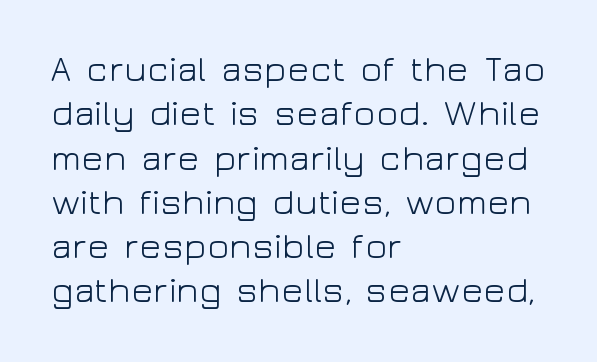
Stroke terminals: plain, sans-serif. Clear beneath every line of the passage. Is there any slant? The stems are plumb. A typesetter would call this proportional, since set widths differ per character. Letter spacing: default.
